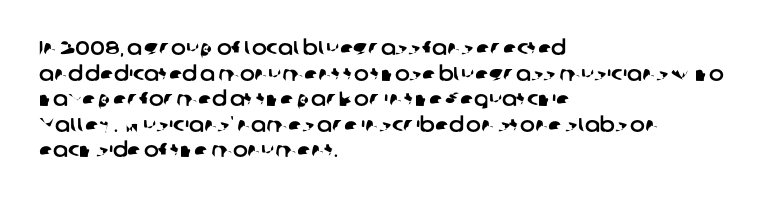
Q: Is the text underlined? A: No.
Q: How is the paragraph aligned? A: Left-aligned.
Q: Is the spacing between letters normal or unusually wide? A: Normal.
Q: Is the spacing between lines tight, normal or loose? A: Normal.
